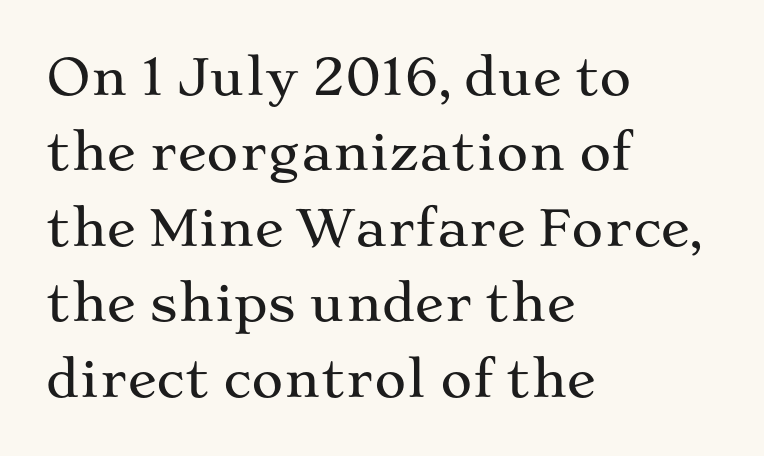
{"serif": "yes", "italic": "no", "width": "wide", "stroke_contrast": "medium", "x_height": "medium", "monospaced": "no", "underline": "no", "align": "left", "line_spacing": "normal", "line_spacing_ratio": 1.54, "letter_spacing": "normal", "letter_spacing_em": 0.0, "glyph_px": 49}
